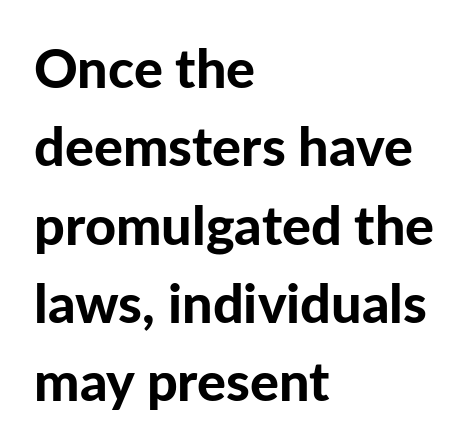
{"serif": "no", "italic": "no", "bold": "yes", "weight": "bold", "width": "normal", "stroke_contrast": "low", "x_height": "medium", "monospaced": "no", "underline": "no", "align": "left", "line_spacing": "normal", "line_spacing_ratio": 1.45, "letter_spacing": "normal", "letter_spacing_em": 0.0, "glyph_px": 54}
